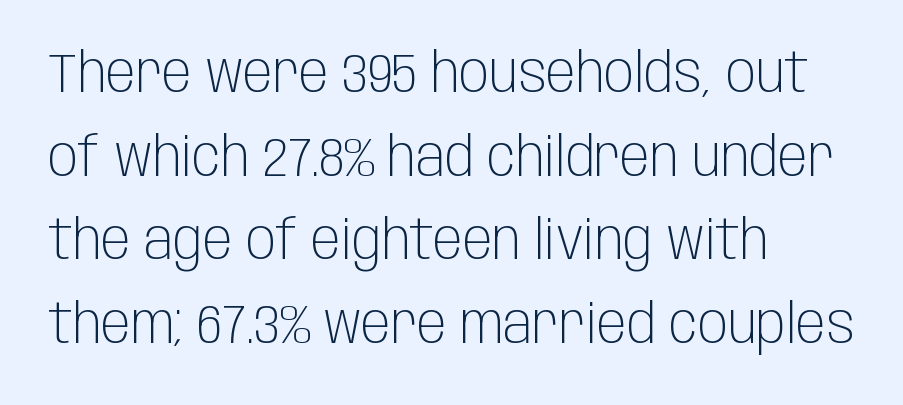
{"serif": "no", "italic": "no", "bold": "no", "weight": "light", "width": "condensed", "stroke_contrast": "low", "x_height": "large", "monospaced": "no", "underline": "no", "align": "left", "line_spacing": "normal", "line_spacing_ratio": 1.52, "letter_spacing": "normal", "letter_spacing_em": 0.0, "glyph_px": 55}
